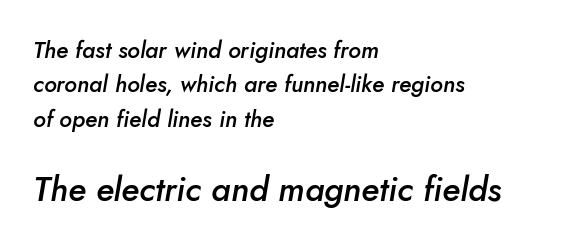
{"italic": "yes", "lean": "right", "slant_degrees": 5, "bold": "semi", "weight": "semibold", "width": "normal", "stroke_contrast": "low", "x_height": "small", "monospaced": "no", "underline": "no", "align": "left", "line_spacing": "normal", "line_spacing_ratio": 1.5, "letter_spacing": "normal", "letter_spacing_em": 0.0, "larger_block": "second", "size_ratio": 1.48, "glyph_px": 34}
